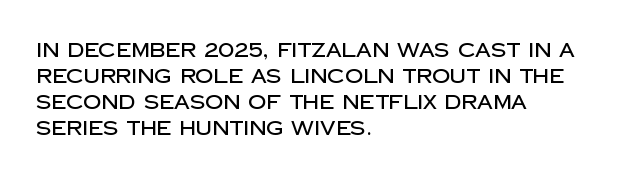
Q: Is the text italic (slanted)? A: No, it is upright.
Q: Is the text underlined? A: No.
Q: How is the paragraph aligned? A: Left-aligned.
Q: Is the spacing between letters normal or unusually wide? A: Normal.
Q: Is the spacing between lines tight, normal or loose? A: Normal.
